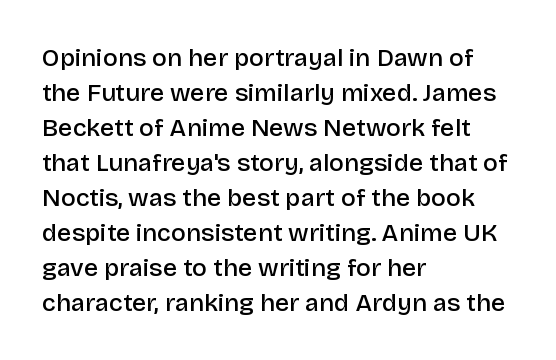
Notice how the passage keeps a crisp vertical edge on the left only. Ordinary non-slanted type is in use. Strokes here are thickened, but only to semibold level. Vertical spacing — default. The glyphs are unaccompanied by any horizontal stroke below them.
